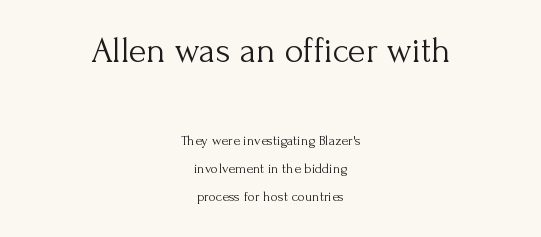
The image shows 36 px light serif type, upright; set centered, loose line spacing (2.02x), normal letter spacing, not underlined; the first (top) block is 2.57x larger; medium stroke contrast and a small x-height.
